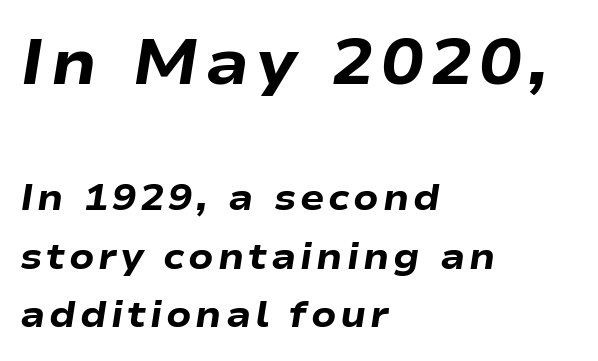
Unmarked baselines from the first word to the last. Its strokes are broad and dark, the hallmark of bold type. Caption: upper text group enlarged, lower text group reduced. The letters advance in unequal steps, a hallmark of proportional type.
